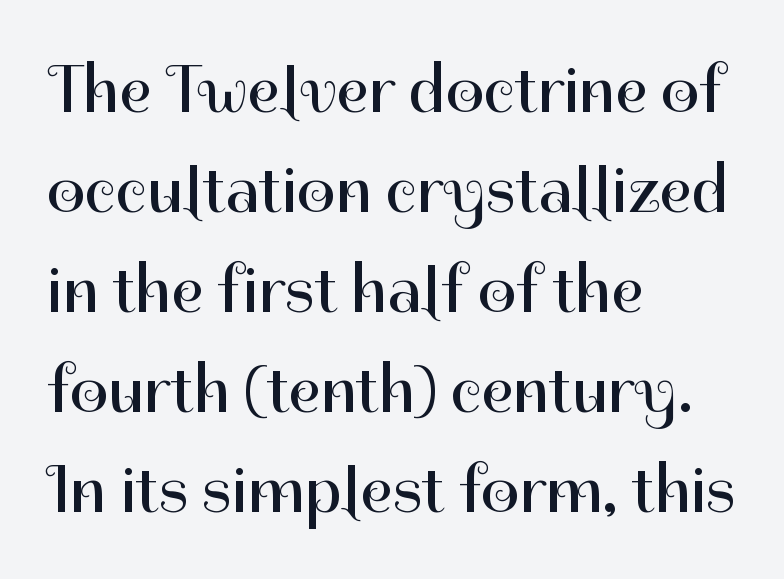
{"serif": "no", "italic": "no", "bold": "no", "weight": "regular", "width": "normal", "stroke_contrast": "high", "x_height": "medium", "monospaced": "no", "underline": "no", "align": "left", "line_spacing": "normal", "line_spacing_ratio": 1.47, "letter_spacing": "normal", "letter_spacing_em": 0.0, "glyph_px": 68}
